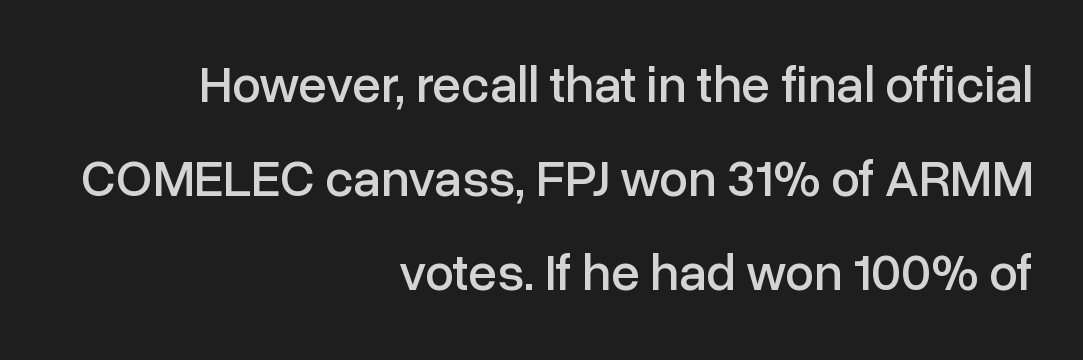
Q: Is the text italic (slanted)? A: No, it is upright.
Q: Is the typeface a serif or a sans-serif typeface? A: Sans-serif.
Q: Is the text underlined? A: No.
Q: How is the paragraph aligned? A: Right-aligned.
Q: Is the spacing between letters normal or unusually wide? A: Normal.
Q: Width (condensed, normal, or wide)? A: Normal.
Q: Stroke contrast? A: Low.
Q: x-height? A: Medium.
Q: Monospaced? A: No.
